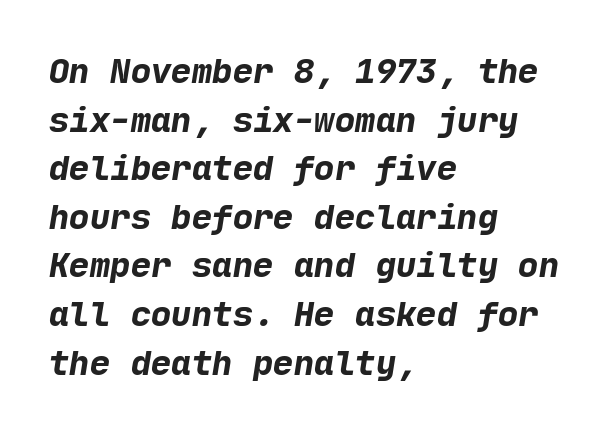
The image shows 34 px bold sans-serif type; set left-aligned, normal line spacing (1.43x), normal letter spacing, not underlined; low stroke contrast and a medium x-height.
